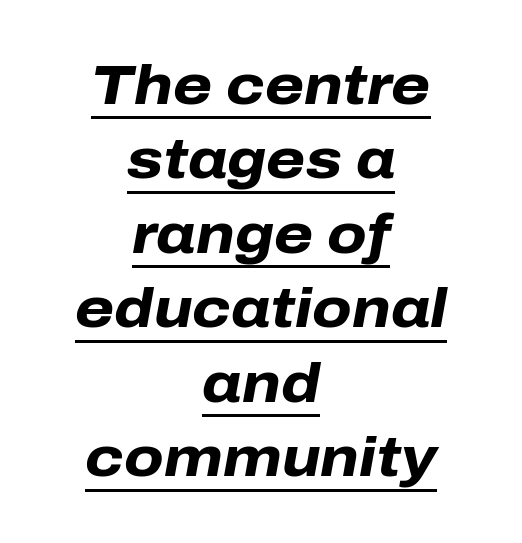
{"italic": "yes", "lean": "right", "slant_degrees": 10, "bold": "yes", "weight": "heavy", "width": "normal", "stroke_contrast": "low", "x_height": "medium", "monospaced": "no", "underline": "yes", "align": "center", "line_spacing": "normal", "line_spacing_ratio": 1.33, "letter_spacing": "normal", "letter_spacing_em": 0.0, "glyph_px": 56}
